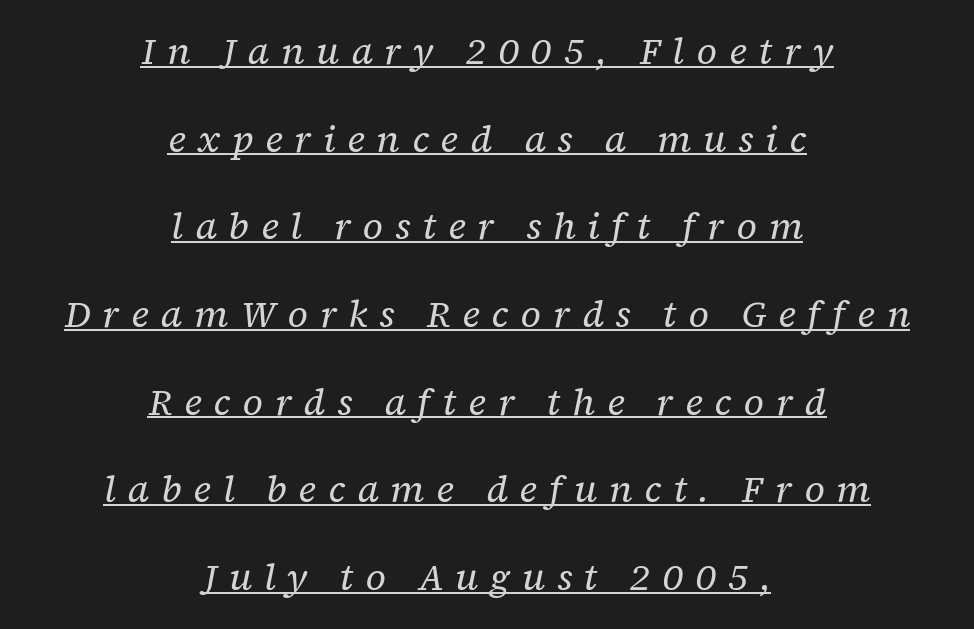
To sum up the face: it has serifs. Observe the wide spacing: letters keep a clear distance from each other. Baseline-to-baseline distance is far greater than the letter height. What decoration does the sample have? An underline. Unbolded letterforms with no extra heft.
